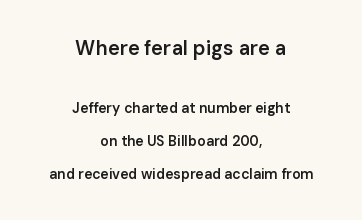
Quick note: interline space is abundant. Slightly chunky letters — semibold, I'd say, not full bold. In terms of posture, this sample is upright. In terms of letterspacing, this is plain default setting. Caption: upper text group enlarged, lower text group reduced.
